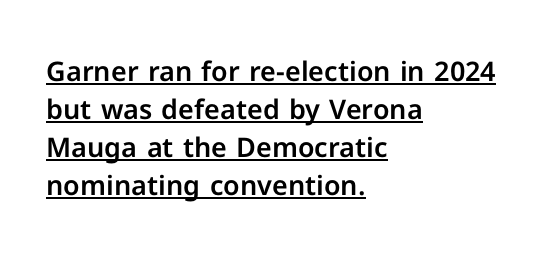
{"italic": "no", "underline": "yes", "align": "left", "line_spacing": "normal", "line_spacing_ratio": 1.41, "letter_spacing": "normal", "letter_spacing_em": 0.0, "glyph_px": 27}
